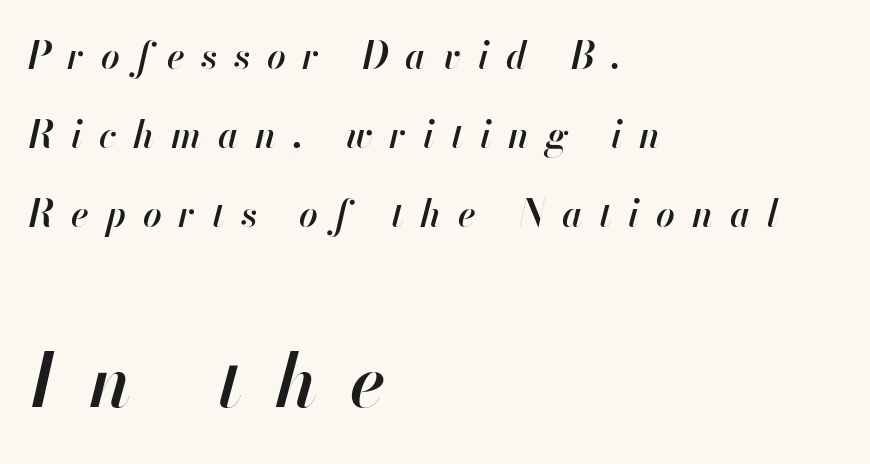
{"italic": "yes", "lean": "right", "slant_degrees": 13, "bold": "semi", "weight": "semibold", "width": "normal", "stroke_contrast": "high", "x_height": "small", "monospaced": "no", "underline": "no", "align": "left", "line_spacing": "loose", "line_spacing_ratio": 2.13, "letter_spacing": "wide", "letter_spacing_em": 0.45, "larger_block": "second", "size_ratio": 2.0, "glyph_px": 74}
